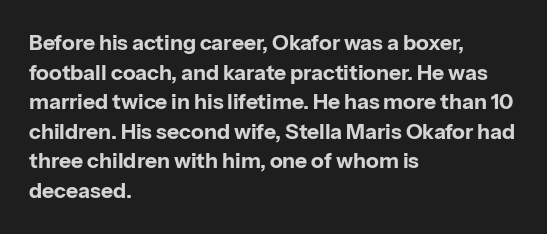
{"italic": "no", "bold": "yes", "underline": "no", "align": "left", "line_spacing": "normal", "line_spacing_ratio": 1.41, "letter_spacing": "normal", "letter_spacing_em": 0.0, "glyph_px": 21}
